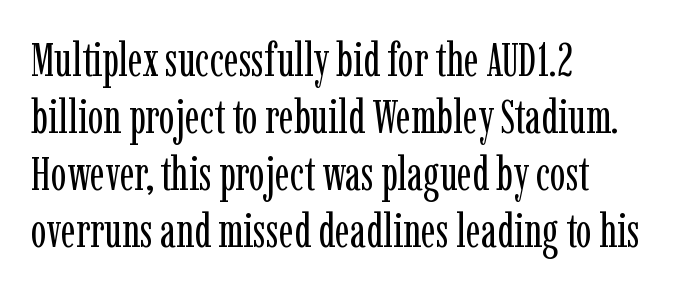
{"serif": "yes", "italic": "no", "bold": "no", "weight": "regular", "width": "condensed", "stroke_contrast": "low", "x_height": "medium", "monospaced": "no", "underline": "no", "align": "left", "line_spacing_ratio": 1.21, "letter_spacing": "normal", "letter_spacing_em": 0.0, "glyph_px": 47}
